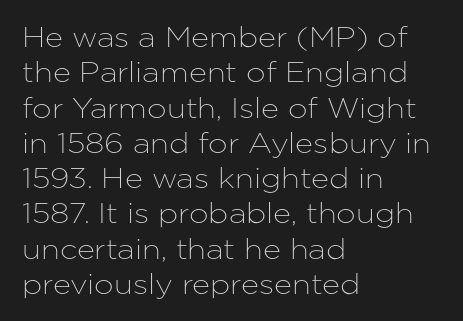
Q: Is the text italic (slanted)? A: No, it is upright.
Q: Is the typeface a serif or a sans-serif typeface? A: Sans-serif.
Q: Is the text underlined? A: No.
Q: How is the paragraph aligned? A: Left-aligned.
Q: Is the spacing between letters normal or unusually wide? A: Normal.
Q: Is the spacing between lines tight, normal or loose? A: Normal.
Q: Width (condensed, normal, or wide)? A: Normal.
Q: Stroke contrast? A: Low.
Q: x-height? A: Medium.
Q: Monospaced? A: No.
